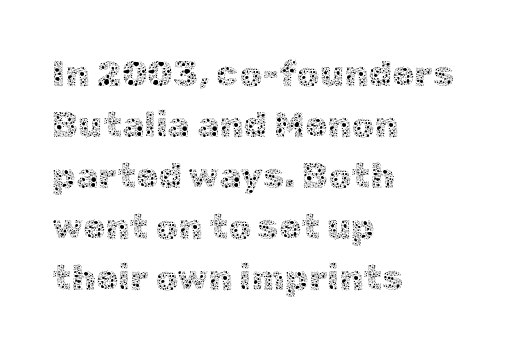
Q: Is the text bold? A: No.
Q: Is the text italic (slanted)? A: No, it is upright.
Q: Is the text underlined? A: No.
Q: How is the paragraph aligned? A: Left-aligned.
Q: Is the spacing between letters normal or unusually wide? A: Normal.
Q: Is the spacing between lines tight, normal or loose? A: Normal.
Q: Width (condensed, normal, or wide)? A: Normal.
Q: x-height? A: Medium.
Q: Monospaced? A: No.
